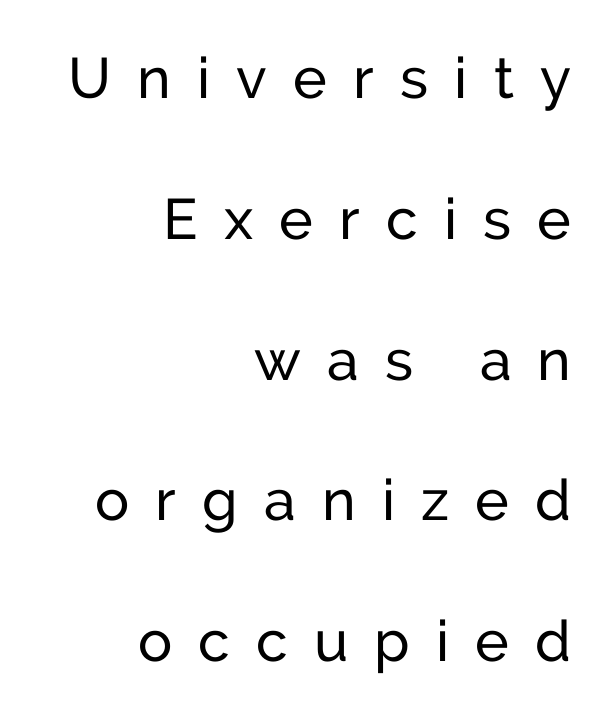
{"serif": "no", "italic": "no", "bold": "no", "weight": "regular", "width": "normal", "stroke_contrast": "low", "x_height": "medium", "monospaced": "no", "underline": "no", "align": "right", "line_spacing": "loose", "line_spacing_ratio": 2.47, "letter_spacing": "wide", "letter_spacing_em": 0.46, "glyph_px": 57}
